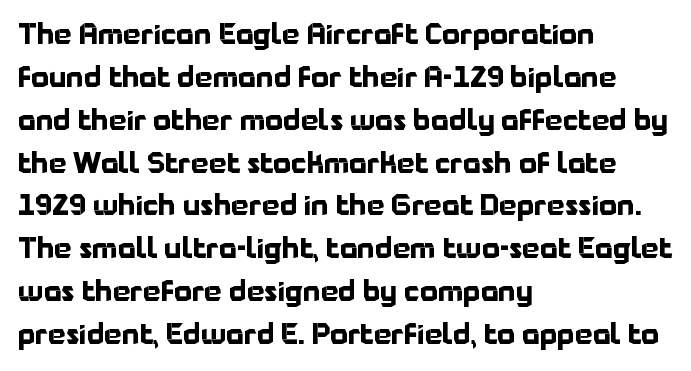
Q: Is the text bold? A: Yes.
Q: Is the text italic (slanted)? A: No, it is upright.
Q: Is the typeface a serif or a sans-serif typeface? A: Sans-serif.
Q: Is the text underlined? A: No.
Q: How is the paragraph aligned? A: Left-aligned.
Q: Is the spacing between letters normal or unusually wide? A: Normal.
Q: Is the spacing between lines tight, normal or loose? A: Normal.
Q: Width (condensed, normal, or wide)? A: Normal.
Q: Stroke contrast? A: Low.
Q: x-height? A: Medium.
Q: Monospaced? A: No.
